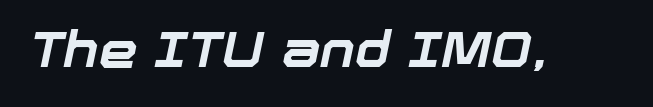
Q: Is the text bold? A: Yes.
Q: Is the text italic (slanted)? A: Yes, it leans right by about 12 degrees.
Q: Is the text underlined? A: No.
Q: Is the spacing between letters normal or unusually wide? A: Normal.
Q: Width (condensed, normal, or wide)? A: Normal.
Q: Stroke contrast? A: Low.
Q: x-height? A: Medium.
Q: Monospaced? A: No.
